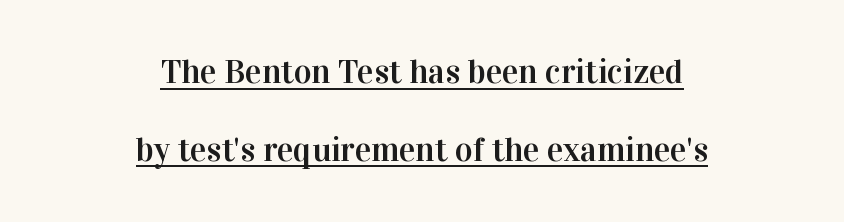
Q: Is the text italic (slanted)? A: No, it is upright.
Q: Is the typeface a serif or a sans-serif typeface? A: Serif.
Q: Is the text underlined? A: Yes.
Q: How is the paragraph aligned? A: Centered.
Q: Is the spacing between letters normal or unusually wide? A: Normal.
Q: Is the spacing between lines tight, normal or loose? A: Loose.
Q: Width (condensed, normal, or wide)? A: Normal.
Q: Stroke contrast? A: High.
Q: x-height? A: Medium.
Q: Monospaced? A: No.
